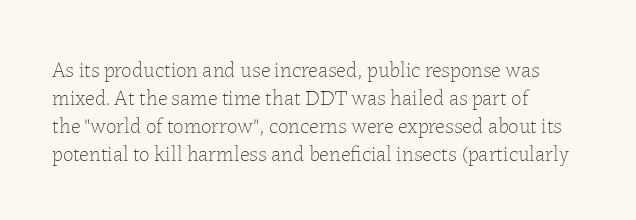
{"italic": "no", "bold": "no", "underline": "no", "align": "left", "line_spacing": "normal", "line_spacing_ratio": 1.33, "letter_spacing": "normal", "letter_spacing_em": 0.0, "glyph_px": 21}
